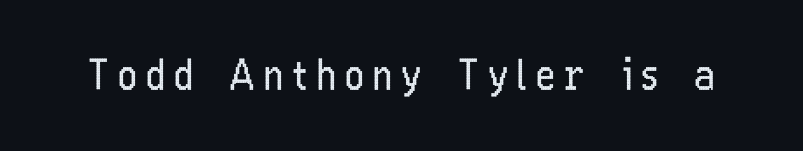
{"serif": "no", "italic": "no", "bold": "no", "weight": "regular", "width": "condensed", "stroke_contrast": "low", "x_height": "medium", "monospaced": "no", "underline": "no", "letter_spacing": "wide", "letter_spacing_em": 0.22, "glyph_px": 41}
